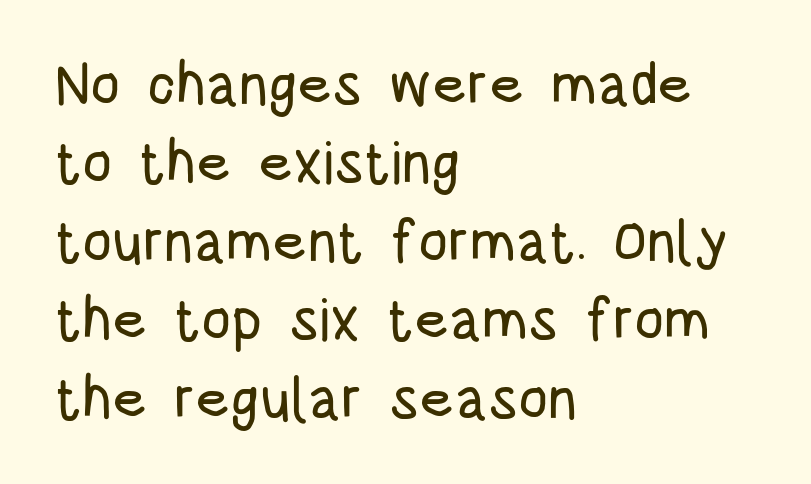
Q: Is the text italic (slanted)? A: No, it is upright.
Q: Is the typeface a serif or a sans-serif typeface? A: Sans-serif.
Q: Is the text underlined? A: No.
Q: How is the paragraph aligned? A: Left-aligned.
Q: Is the spacing between letters normal or unusually wide? A: Normal.
Q: Is the spacing between lines tight, normal or loose? A: Normal.
Q: Width (condensed, normal, or wide)? A: Condensed.
Q: Stroke contrast? A: Low.
Q: x-height? A: Large.
Q: Monospaced? A: No.
